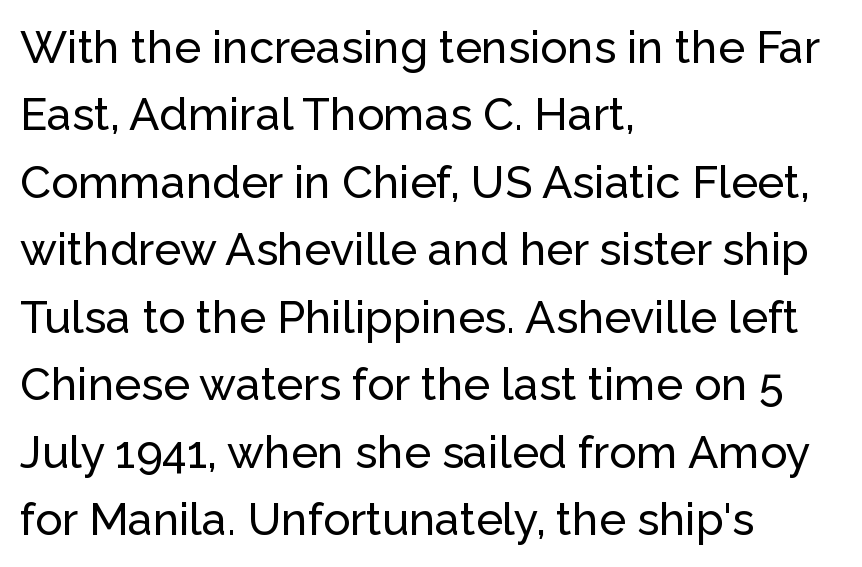
Q: Is the text italic (slanted)? A: No, it is upright.
Q: Is the typeface a serif or a sans-serif typeface? A: Sans-serif.
Q: Is the text underlined? A: No.
Q: How is the paragraph aligned? A: Left-aligned.
Q: Is the spacing between letters normal or unusually wide? A: Normal.
Q: Is the spacing between lines tight, normal or loose? A: Normal.
Q: Width (condensed, normal, or wide)? A: Normal.
Q: Stroke contrast? A: Low.
Q: x-height? A: Medium.
Q: Monospaced? A: No.
